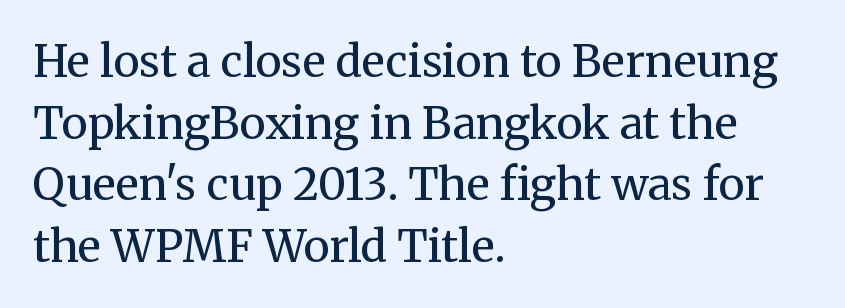
The image shows 44 px regular-weight serif type, upright; set left-aligned, normal line spacing (1.4x), normal letter spacing, not underlined; medium stroke contrast and a medium x-height.
